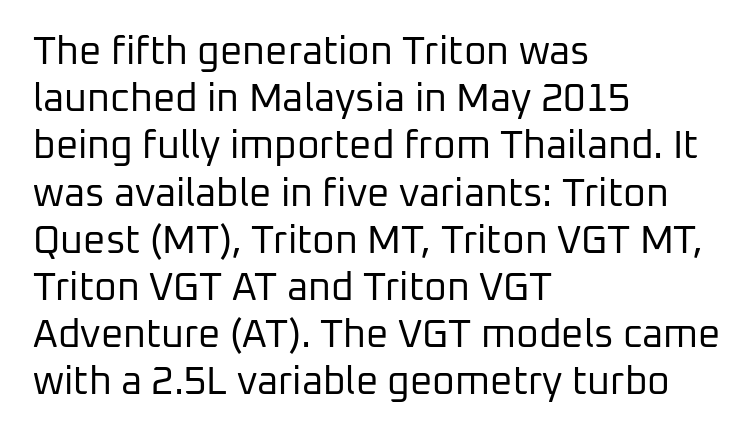
The image shows 39 px regular-weight sans-serif type, upright; set left-aligned, line spacing 1.21x, normal letter spacing, not underlined; low stroke contrast and a medium x-height.
